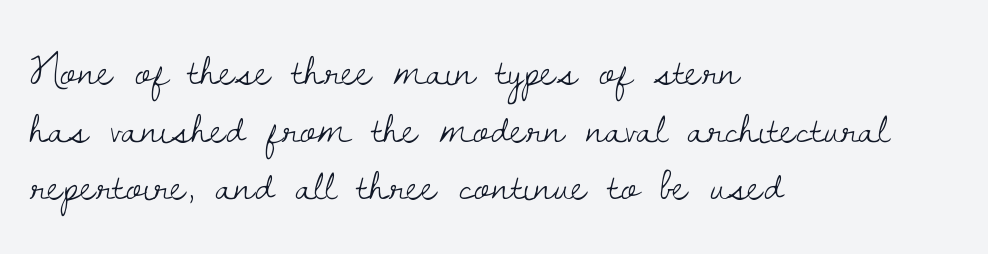
The rendering anchors every line to the left-hand side. This reads as an unemphasized weight, regular at the heaviest. Tracking here is standard; glyphs follow each other at the usual distance. The specimen omits any rule beneath the text block's lines.
